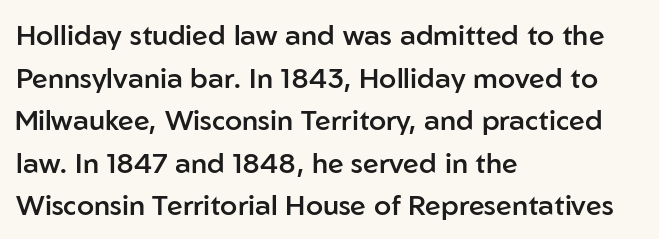
{"serif": "no", "italic": "no", "bold": "semi", "weight": "semibold", "width": "normal", "stroke_contrast": "low", "x_height": "medium", "monospaced": "no", "underline": "no", "align": "left", "line_spacing": "normal", "line_spacing_ratio": 1.52, "letter_spacing": "normal", "letter_spacing_em": 0.0, "glyph_px": 28}
